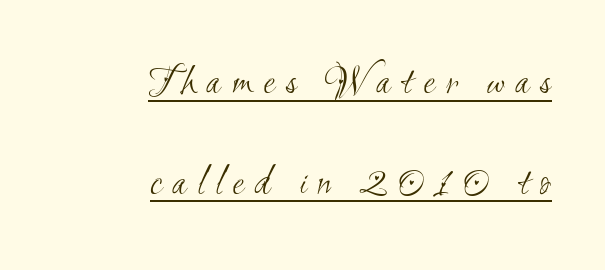
Has an underline been added? It has. The passage shown is typeset with a sans-serif family. One glance says open: line gaps are wider than usual. This sample uses expanded letter spacing, leaving extra air between glyphs.
